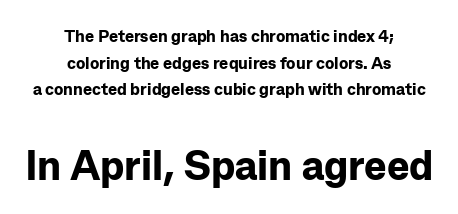
The image shows 42 px bold sans-serif type, upright; set centered, normal line spacing (1.56x), normal letter spacing, not underlined; the second (bottom) block is 2.47x larger; low stroke contrast and a medium x-height.
